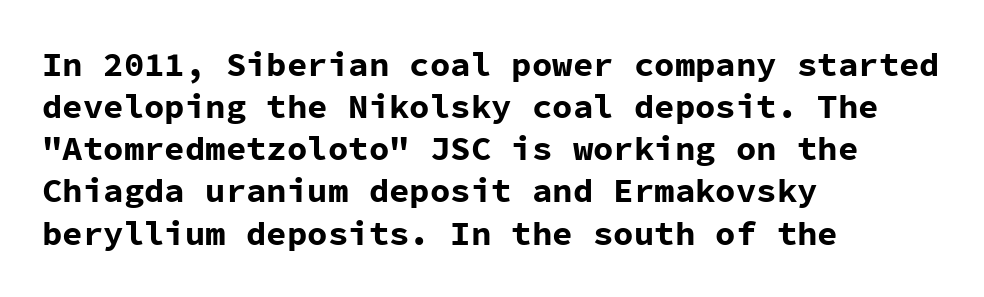
{"serif": "no", "italic": "no", "bold": "yes", "weight": "bold", "width": "normal", "stroke_contrast": "low", "x_height": "medium", "monospaced": "yes", "underline": "no", "align": "left", "line_spacing_ratio": 1.24, "letter_spacing": "normal", "letter_spacing_em": 0.0, "glyph_px": 34}
